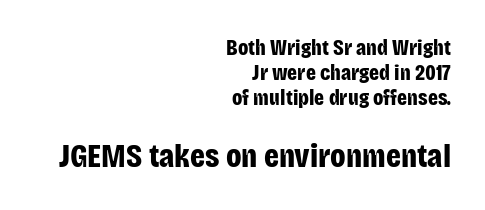
The image shows 33 px bold, condensed sans-serif type, upright; set right-aligned, tight line spacing (1.14x), normal letter spacing, not underlined; the second (bottom) block is 1.5x larger; low stroke contrast and a large x-height.
